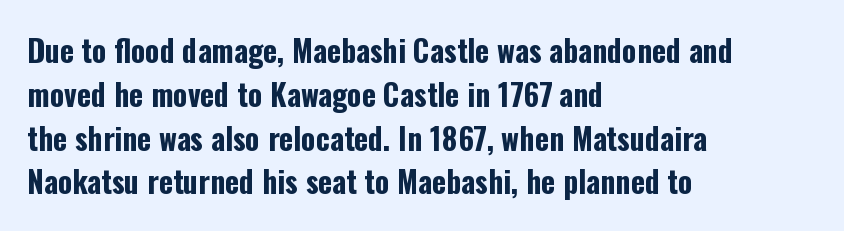
A classic flush-left, rag-right setting is used for this passage. Posture: upright roman. Note the varied advance widths — an 'i' is clearly narrower than an 'm'. Bold? Absolutely — the strokes are thick and heavy. The type is set solid horizontally, with unmodified tracking.
